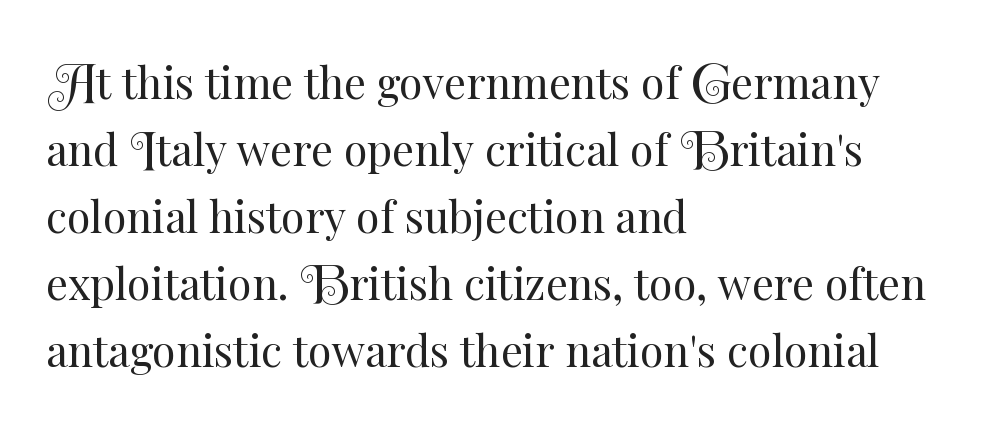
{"italic": "no", "bold": "no", "weight": "regular", "width": "normal", "stroke_contrast": "medium", "x_height": "small", "monospaced": "no", "underline": "no", "align": "left", "line_spacing": "normal", "line_spacing_ratio": 1.56, "letter_spacing": "normal", "letter_spacing_em": 0.0, "glyph_px": 43}
